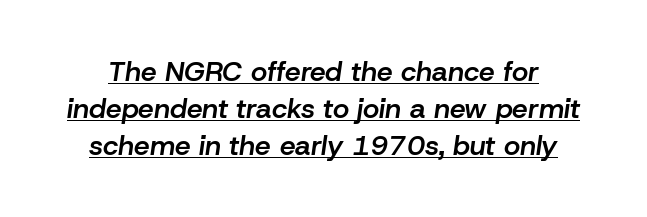
Q: Is the text bold? A: Semi-bold.
Q: Is the text italic (slanted)? A: Yes, it leans right by about 8 degrees.
Q: Is the text underlined? A: Yes.
Q: Is the spacing between letters normal or unusually wide? A: Normal.
Q: Is the spacing between lines tight, normal or loose? A: Normal.
Q: Width (condensed, normal, or wide)? A: Normal.
Q: Stroke contrast? A: Low.
Q: x-height? A: Medium.
Q: Monospaced? A: No.
